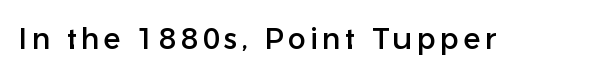
The image shows 30 px sans-serif type, upright; set not underlined; low stroke contrast and a medium x-height.
